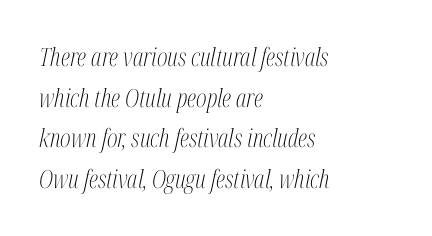
The image shows 25 px text type, italic (leaning right); set left-aligned, normal line spacing (1.63x), normal letter spacing, not underlined.
